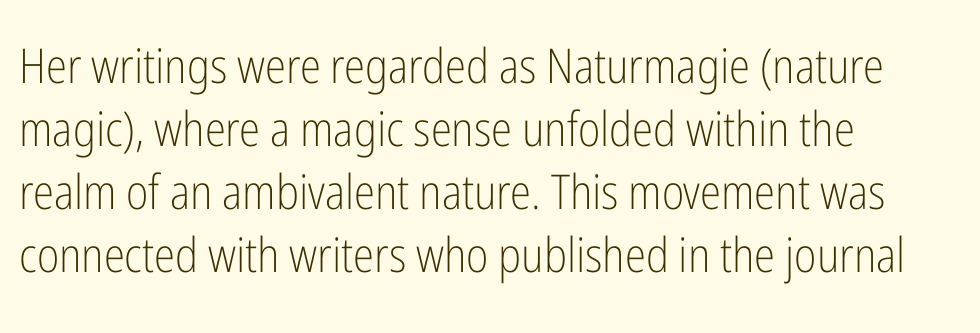
Q: Is the text bold? A: No.
Q: Is the text italic (slanted)? A: No, it is upright.
Q: Is the typeface a serif or a sans-serif typeface? A: Sans-serif.
Q: Is the text underlined? A: No.
Q: How is the paragraph aligned? A: Left-aligned.
Q: Is the spacing between letters normal or unusually wide? A: Normal.
Q: Is the spacing between lines tight, normal or loose? A: Normal.
Q: Width (condensed, normal, or wide)? A: Condensed.
Q: Stroke contrast? A: Low.
Q: x-height? A: Medium.
Q: Monospaced? A: No.
